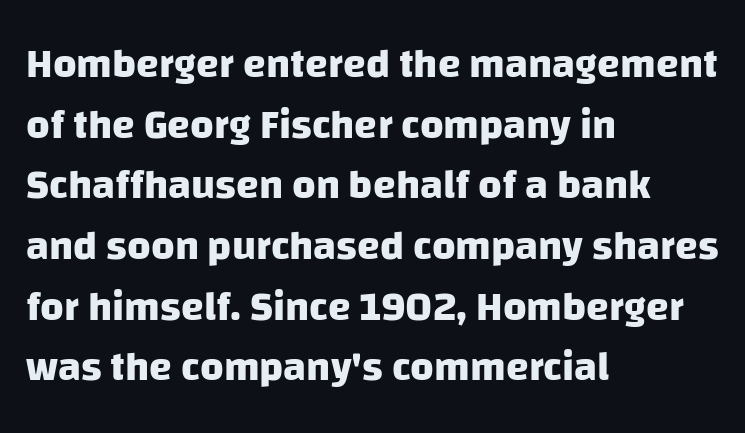
{"serif": "no", "bold": "yes", "weight": "heavy", "width": "normal", "stroke_contrast": "low", "x_height": "large", "monospaced": "no", "underline": "no", "align": "left", "line_spacing": "normal", "line_spacing_ratio": 1.48, "letter_spacing": "normal", "letter_spacing_em": 0.0, "glyph_px": 41}
